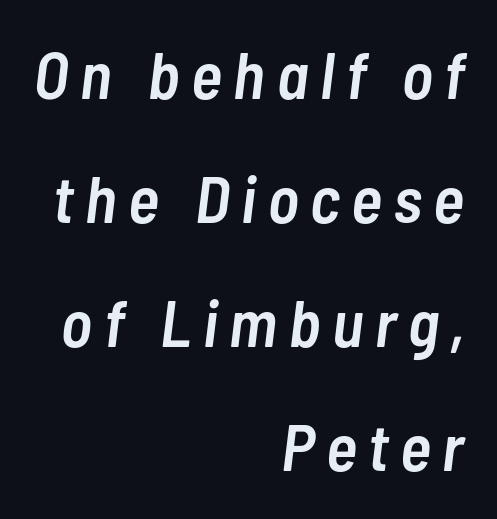
Q: Is the text bold? A: Semi-bold.
Q: Is the text italic (slanted)? A: Yes, it leans right by about 7 degrees.
Q: Is the text underlined? A: No.
Q: How is the paragraph aligned? A: Right-aligned.
Q: Width (condensed, normal, or wide)? A: Condensed.
Q: Stroke contrast? A: Low.
Q: x-height? A: Medium.
Q: Monospaced? A: No.
